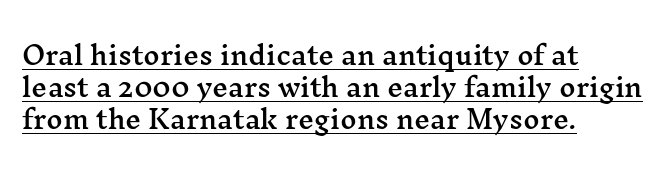
The image shows 25 px text type, upright; set left-aligned, normal line spacing (1.29x), normal letter spacing, underlined.
